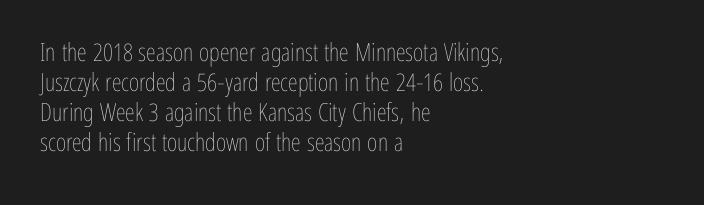
Q: Is the text bold? A: No.
Q: Is the text italic (slanted)? A: No, it is upright.
Q: Is the text underlined? A: No.
Q: How is the paragraph aligned? A: Left-aligned.
Q: Is the spacing between letters normal or unusually wide? A: Normal.
